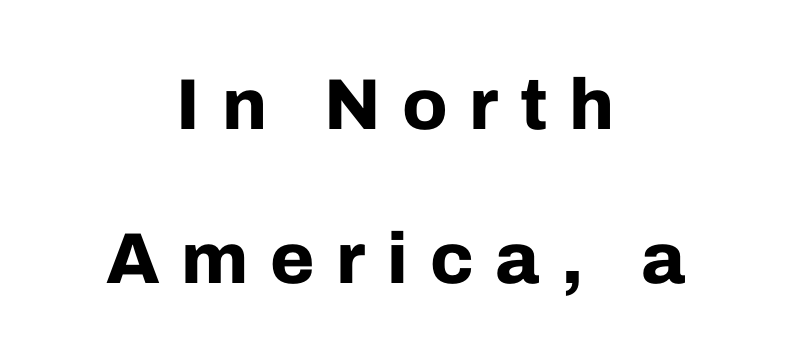
Q: Is the text bold? A: Yes.
Q: Is the text italic (slanted)? A: No, it is upright.
Q: Is the typeface a serif or a sans-serif typeface? A: Sans-serif.
Q: Is the text underlined? A: No.
Q: How is the paragraph aligned? A: Centered.
Q: Is the spacing between letters normal or unusually wide? A: Unusually wide.
Q: Is the spacing between lines tight, normal or loose? A: Loose.
Q: Width (condensed, normal, or wide)? A: Normal.
Q: Stroke contrast? A: Low.
Q: x-height? A: Medium.
Q: Monospaced? A: No.
